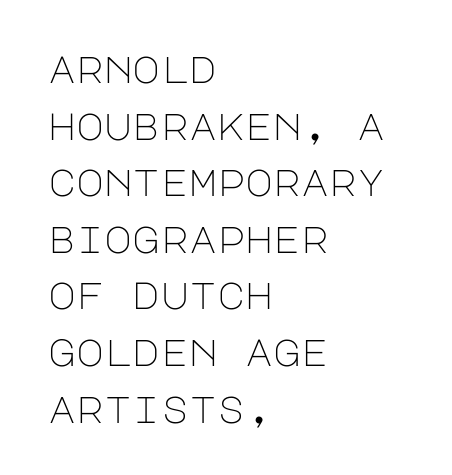
The lines are quadded left. Observe the ordinary spacing: letters are neighbours, not strangers. How would I describe the line gaps? Plain and ordinary. The area under the type is left untouched. The font is comparable to plain body text, perhaps lighter.
